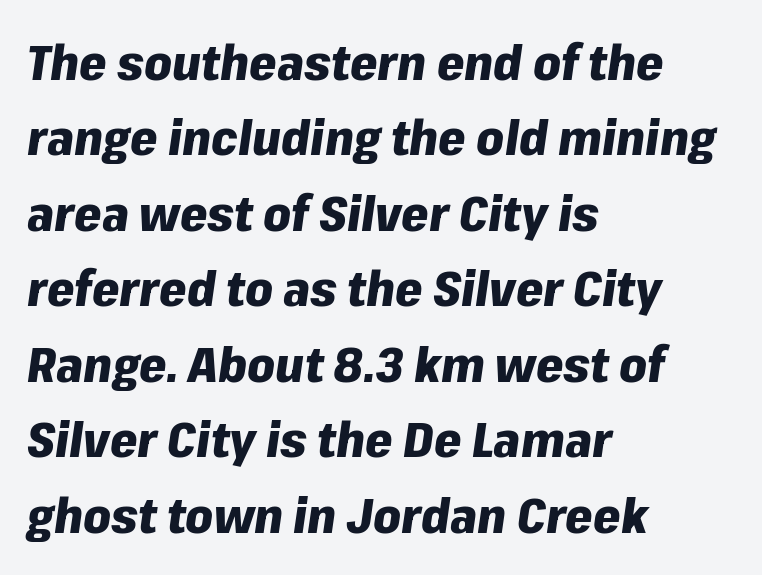
Q: Is the text bold? A: Yes.
Q: Is the text italic (slanted)? A: Yes, it leans right by about 8 degrees.
Q: Is the text underlined? A: No.
Q: How is the paragraph aligned? A: Left-aligned.
Q: Is the spacing between letters normal or unusually wide? A: Normal.
Q: Is the spacing between lines tight, normal or loose? A: Normal.
Q: Width (condensed, normal, or wide)? A: Normal.
Q: Stroke contrast? A: Low.
Q: x-height? A: Medium.
Q: Monospaced? A: No.
